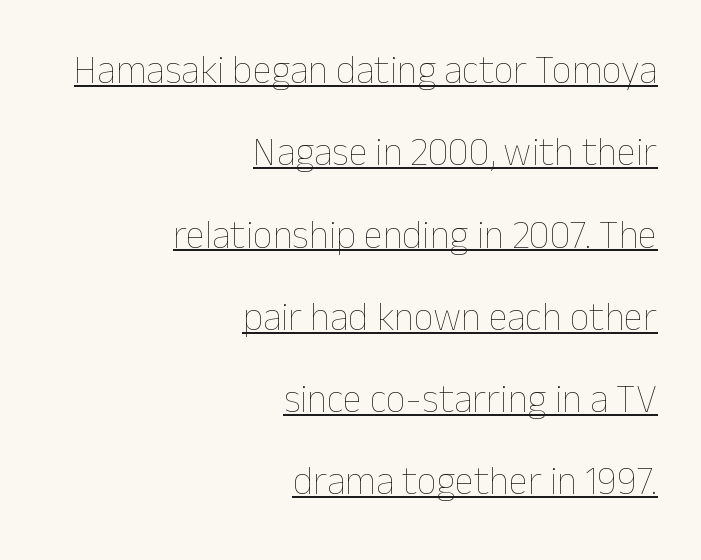
Is there any slant? The stems are plumb. The rendered words wear a rule along their underside. The lines in this sample share a right terminus and differ only in where they begin. You could call the tracking neutral — neither tight nor loose. A typesetter would call this proportional, since set widths differ per character. Each stroke keeps to a modest, everyday thickness or less.
